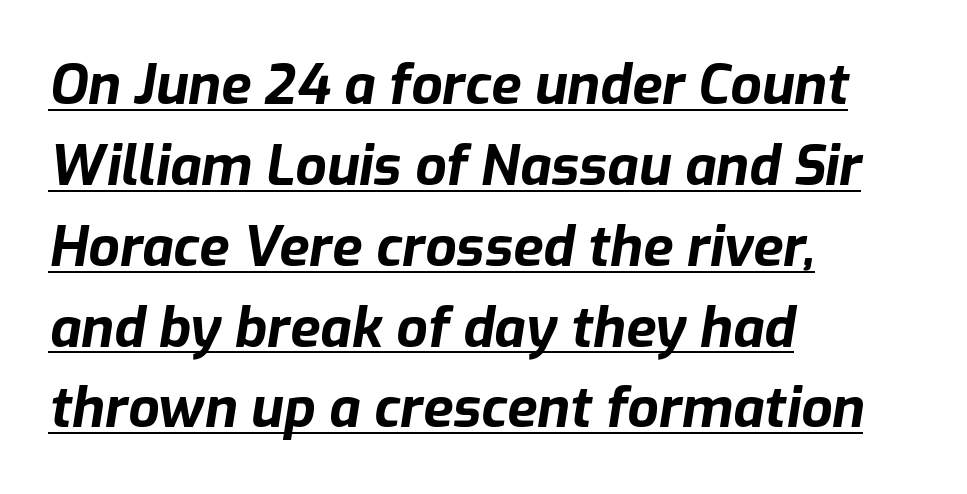
{"italic": "yes", "lean": "right", "slant_degrees": 9, "bold": "yes", "weight": "bold", "width": "normal", "stroke_contrast": "low", "x_height": "medium", "monospaced": "no", "underline": "yes", "align": "left", "line_spacing": "normal", "line_spacing_ratio": 1.47, "letter_spacing": "normal", "letter_spacing_em": 0.0, "glyph_px": 55}
